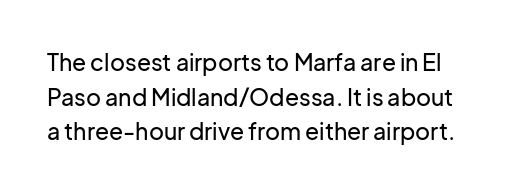
Q: Is the text italic (slanted)? A: No, it is upright.
Q: Is the text underlined? A: No.
Q: Is the spacing between letters normal or unusually wide? A: Normal.
Q: Is the spacing between lines tight, normal or loose? A: Normal.
